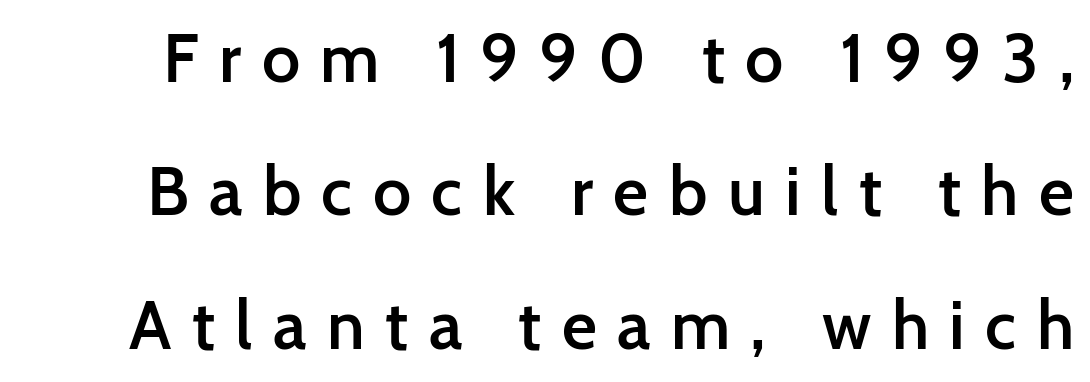
Q: Is the text bold? A: Semi-bold.
Q: Is the text italic (slanted)? A: No, it is upright.
Q: Is the typeface a serif or a sans-serif typeface? A: Sans-serif.
Q: Is the text underlined? A: No.
Q: Is the spacing between letters normal or unusually wide? A: Unusually wide.
Q: Is the spacing between lines tight, normal or loose? A: Loose.
Q: Width (condensed, normal, or wide)? A: Normal.
Q: Stroke contrast? A: Low.
Q: x-height? A: Medium.
Q: Monospaced? A: No.
